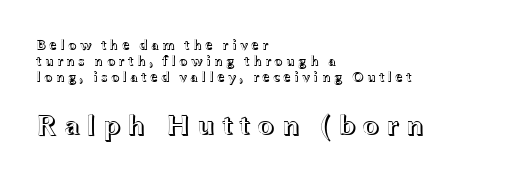
Rule under the text: the space is simply empty. The following chunk of copy outweighs the initial chunk in type size. Caption: expanded tracking, letters set apart. Casual observation: everything's shoved over to the left. The font's upright variant was chosen for this text.
